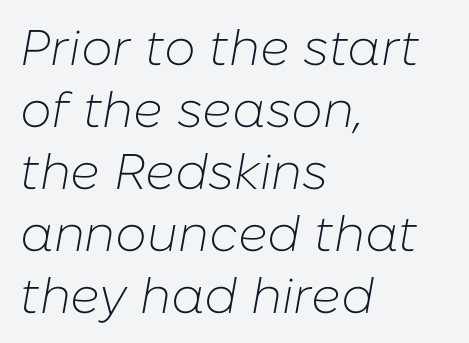
The image shows 50 px light type, italic (leaning right); set left-aligned, line spacing 1.24x, normal letter spacing, not underlined; low stroke contrast and a medium x-height.
